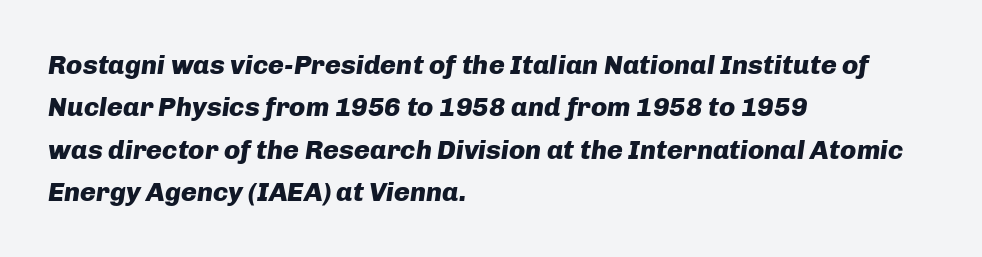
The image shows 27 px bold type, italic (leaning right); set left-aligned, normal line spacing (1.57x), normal letter spacing, not underlined.
